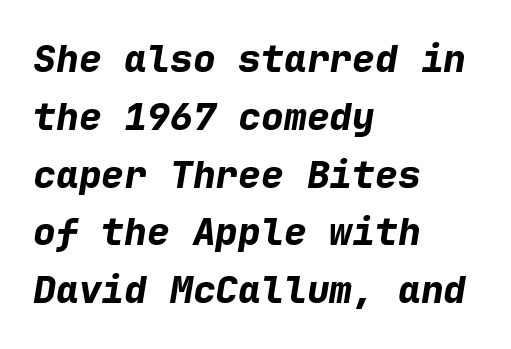
The image shows 38 px bold type, italic (leaning right), monospaced; set left-aligned, normal line spacing (1.52x), normal letter spacing, not underlined; low stroke contrast and a medium x-height.
